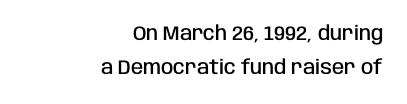
{"italic": "no", "bold": "semi", "underline": "no", "align": "right", "line_spacing_ratio": 1.71, "letter_spacing": "normal", "letter_spacing_em": 0.0, "glyph_px": 20}
